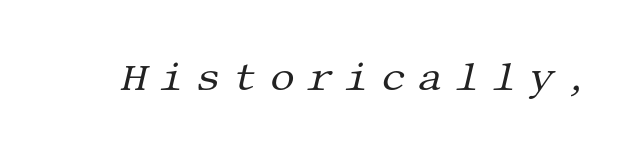
Q: Is the text bold? A: No.
Q: Is the text italic (slanted)? A: Yes, it leans right by about 13 degrees.
Q: Is the typeface a serif or a sans-serif typeface? A: Serif.
Q: Is the text underlined? A: No.
Q: Is the spacing between letters normal or unusually wide? A: Unusually wide.
Q: Width (condensed, normal, or wide)? A: Normal.
Q: Stroke contrast? A: Medium.
Q: x-height? A: Large.
